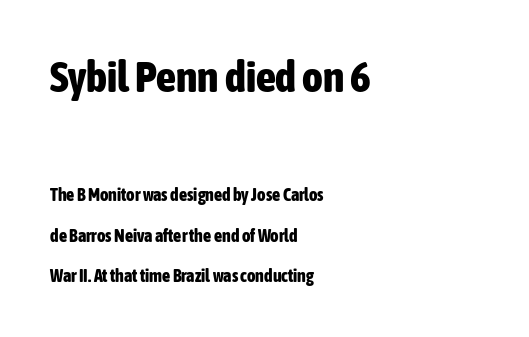
Q: Is the text bold? A: Yes.
Q: Is the text italic (slanted)? A: No, it is upright.
Q: Is the typeface a serif or a sans-serif typeface? A: Sans-serif.
Q: Is the text underlined? A: No.
Q: How is the paragraph aligned? A: Left-aligned.
Q: Is the spacing between letters normal or unusually wide? A: Normal.
Q: Is the spacing between lines tight, normal or loose? A: Loose.
Q: Which block of text is set in a larger size, the first (top) or the second (bottom)? A: The first (top) one.
Q: Width (condensed, normal, or wide)? A: Condensed.
Q: Stroke contrast? A: Low.
Q: x-height? A: Medium.
Q: Monospaced? A: No.
